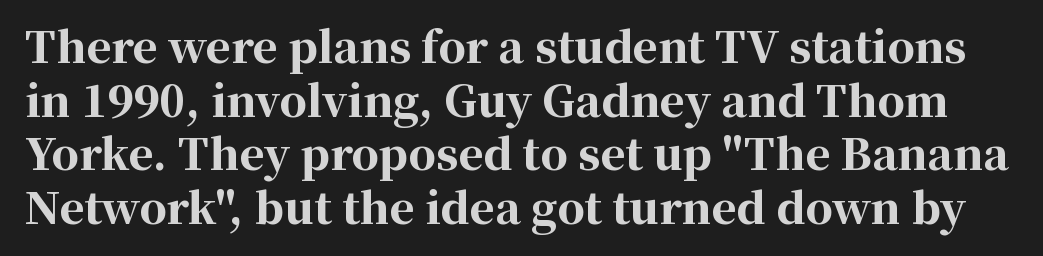
The image shows 43 px bold serif type, upright; set normal line spacing (1.25x), normal letter spacing, not underlined; high stroke contrast and a medium x-height.
